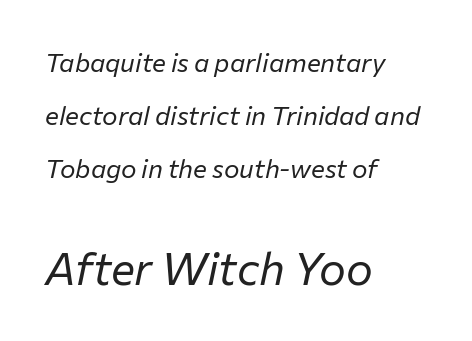
Does the bottom block carry the larger type? Yes, it does. The passage shown is not underscored anywhere. Spacing verdict: proportional, widths tailored to each character. In terms of leading, this rendering errs on the spacious side. The text carries the slant typical of an italic or oblique font. Honestly, the letter spacing is just normal — you wouldn't notice it.
